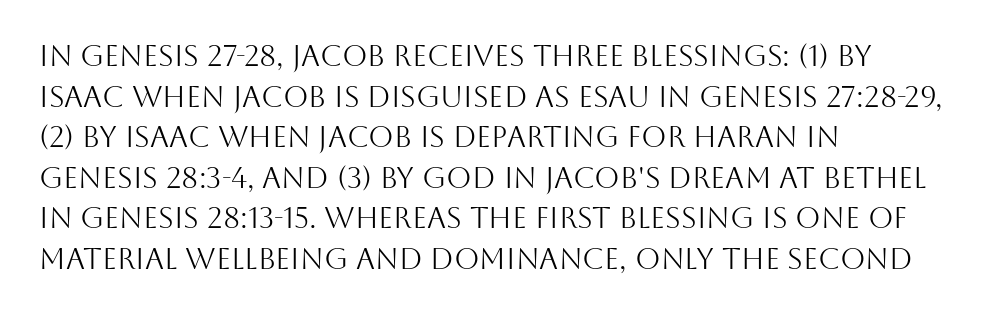
The image shows 29 px light sans-serif type, upright; set left-aligned, normal line spacing (1.4x), normal letter spacing, not underlined; medium stroke contrast and a large x-height.
